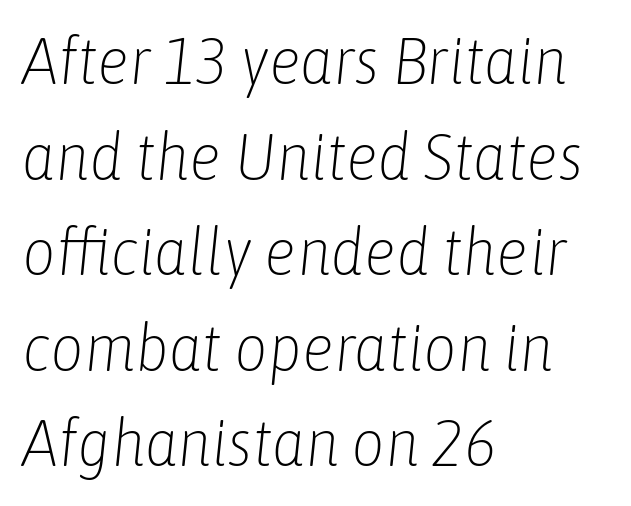
The image shows 65 px light, condensed type, italic (leaning right); set left-aligned, normal line spacing (1.47x), normal letter spacing, not underlined; low stroke contrast and a medium x-height.
